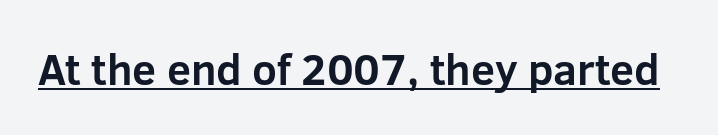
{"serif": "no", "italic": "no", "bold": "yes", "weight": "bold", "width": "normal", "stroke_contrast": "low", "x_height": "medium", "monospaced": "no", "underline": "yes", "letter_spacing": "normal", "letter_spacing_em": 0.0, "glyph_px": 43}
